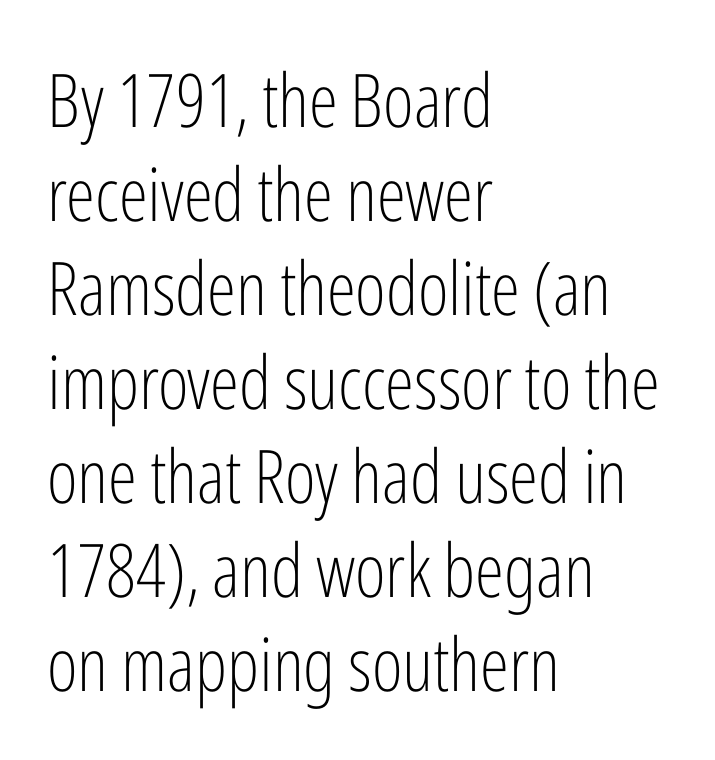
The image shows 74 px light, condensed sans-serif type, upright; set left-aligned, normal line spacing (1.27x), normal letter spacing, not underlined; low stroke contrast and a medium x-height.
